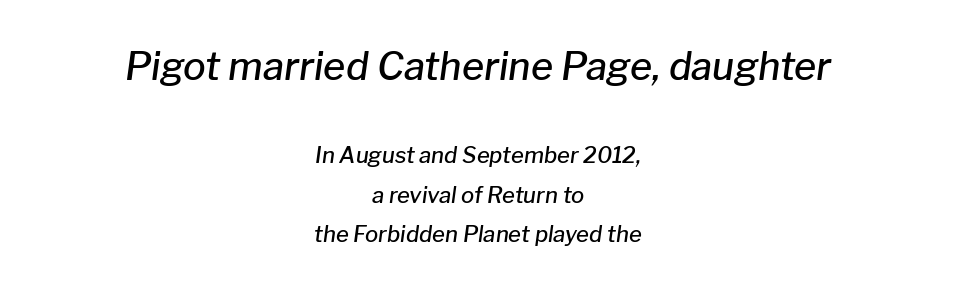
The letters are slanted; this is an italic face. Two sizes are in play, and the larger belongs to the first block. The letters are semibold — heavier than regular but short of a full bold. The rendering uses natural spacing where letterforms have individual widths. The rendering keeps characters at their native spacing.
